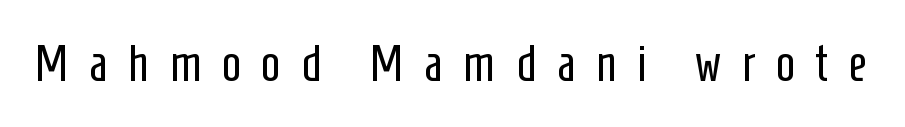
Unbolded letterforms with no extra heft. Are there feet on the stems? There aren't — it's a sans. Upright lettering throughout. Varying glyph widths throughout — classic text-font behaviour.
